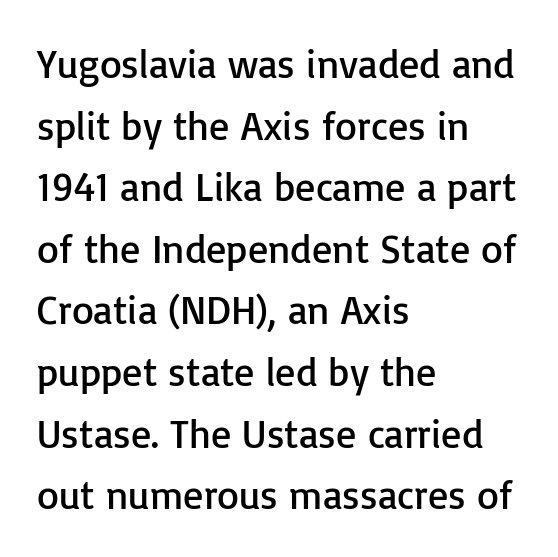
Proportional: the letters do not fall into vertical columns. A student would call this left alignment; a typographer would say flush left, rag right. Stroke terminals: plain, sans-serif. Spacing between characters is what you'd get straight out of the box. These lines sit exactly where default settings would place them. A roman cut, with each character standing at attention.
